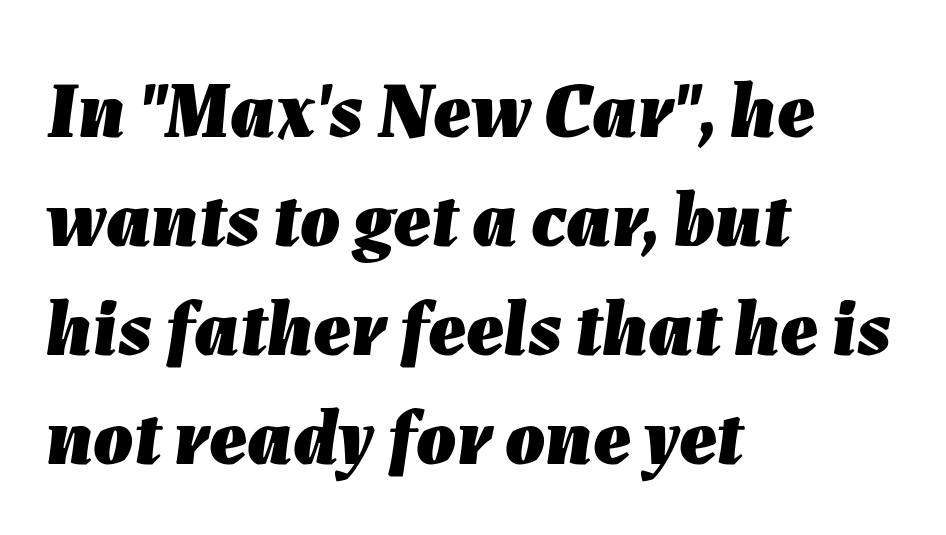
The image shows 79 px heavy type, italic (leaning right); set left-aligned, normal line spacing (1.38x), normal letter spacing, not underlined; low stroke contrast and a medium x-height.
